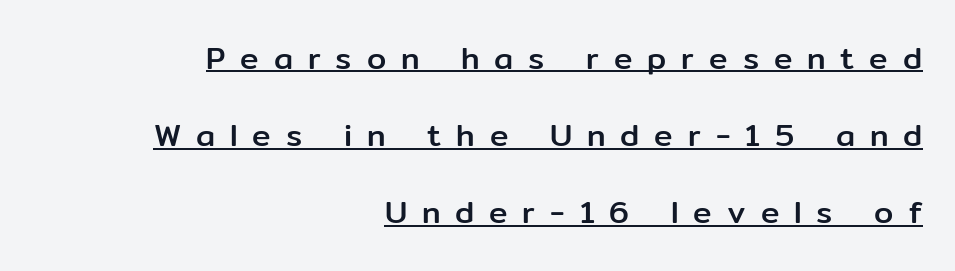
The image shows 31 px sans-serif type, upright; set right-aligned, loose line spacing (2.49x), unusually wide letter spacing (+0.48 em), underlined; low stroke contrast and a medium x-height.
